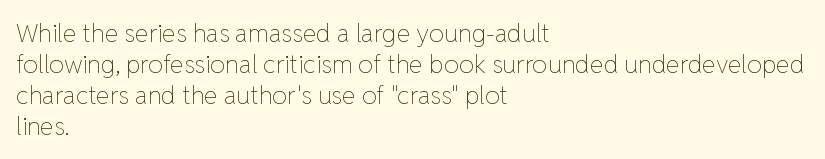
{"italic": "no", "bold": "no", "underline": "no", "align": "left", "line_spacing_ratio": 1.24, "letter_spacing": "normal", "letter_spacing_em": 0.0, "glyph_px": 25}
